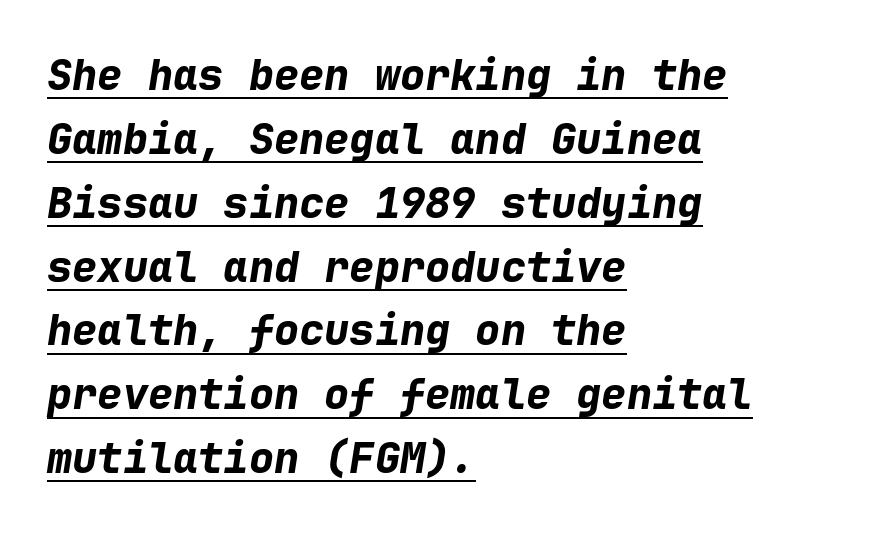
The rendering uses a bold face; every stroke is thick and dark. You could count columns in this text — the font is strictly monospaced. The rendering keeps characters at their native spacing. These characters rest on top of a visible drawn line.
